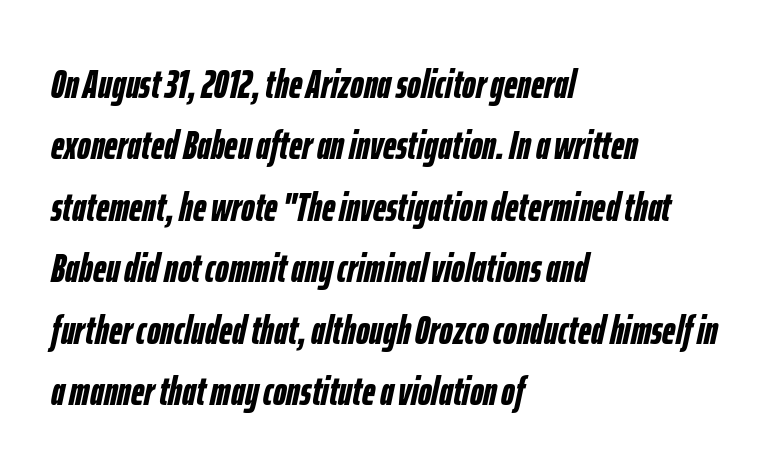
The image shows 41 px semibold, condensed type, italic (leaning right); set left-aligned, normal line spacing (1.5x), normal letter spacing, not underlined; low stroke contrast and a medium x-height.
